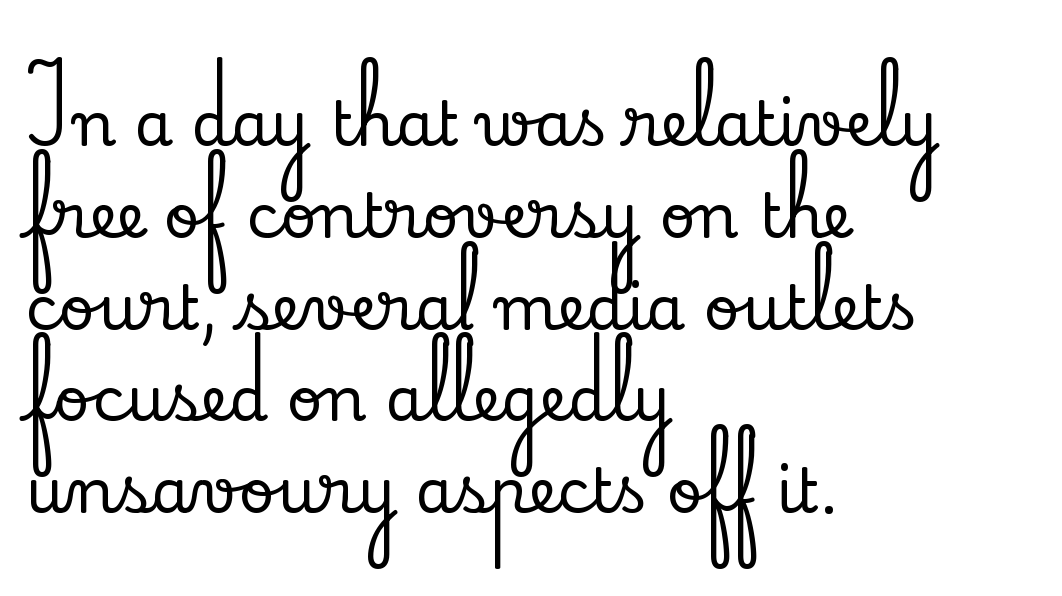
The image shows 62 px serif type, upright; set left-aligned, normal line spacing (1.48x), normal letter spacing, not underlined; low stroke contrast and a small x-height.
